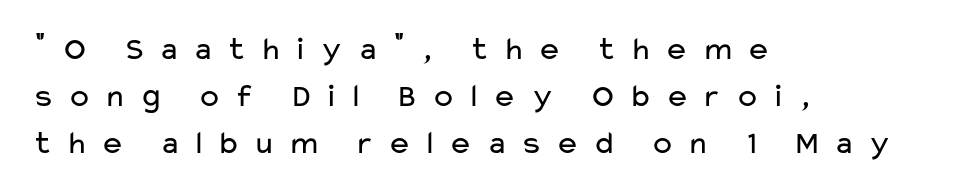
This is the regular roman posture of the typeface. Letters have the restrained weight of plain body copy at most. The area under the type is left untouched. The face used here is rendered with a markedly widened letterfit.
